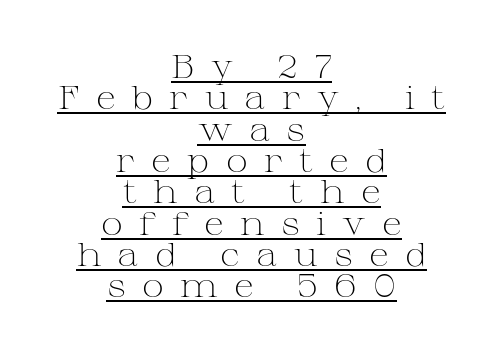
The image shows 33 px light, wide serif type, upright; set centered, tight line spacing (0.95x), unusually wide letter spacing (+0.49 em), underlined; medium stroke contrast and a medium x-height.
